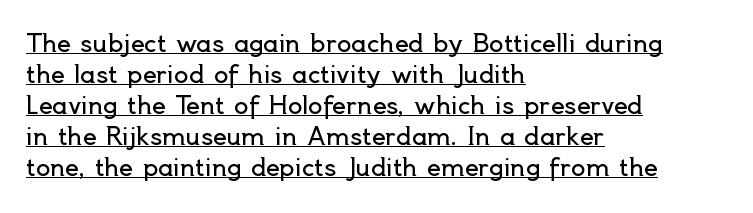
The image shows 24 px text type, upright; set left-aligned, normal line spacing (1.29x), normal letter spacing, underlined.
